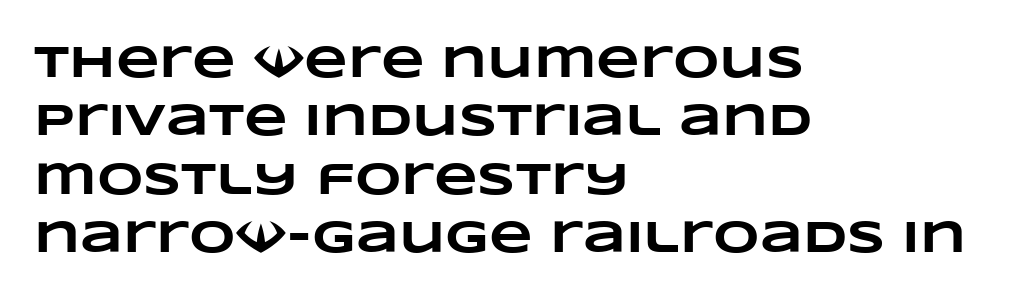
Q: Is the text bold? A: Yes.
Q: Is the text underlined? A: No.
Q: How is the paragraph aligned? A: Left-aligned.
Q: Is the spacing between letters normal or unusually wide? A: Normal.
Q: Is the spacing between lines tight, normal or loose? A: Normal.
Q: Width (condensed, normal, or wide)? A: Wide.
Q: Stroke contrast? A: Low.
Q: x-height? A: Large.
Q: Monospaced? A: No.
